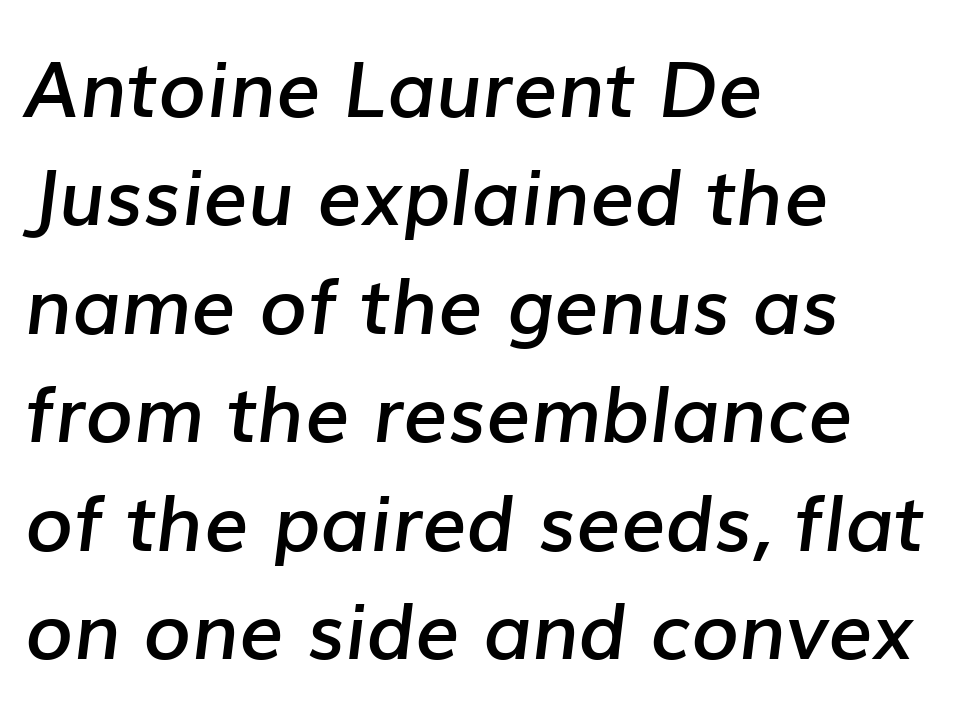
Leading matches the norm, producing a regular column. Letters rest on an invisible, unmarked baseline. Notice how the stems are inclined rather than vertical — that's the hallmark of italics. Line starts are locked; line ends wander.
